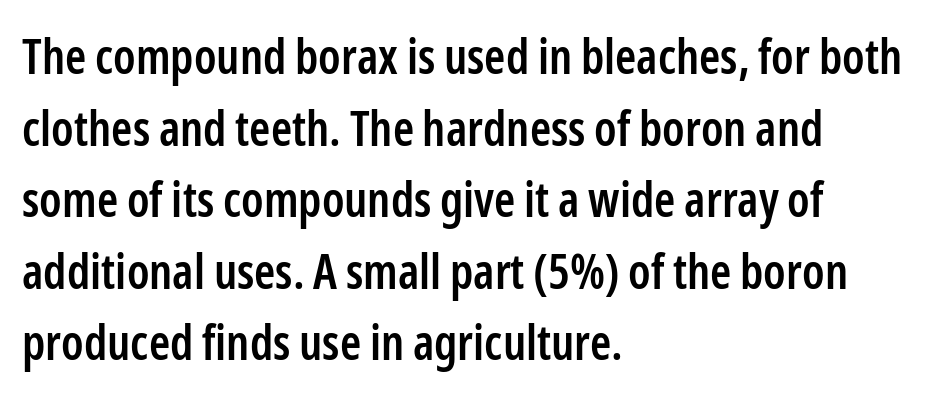
The image shows 48 px semibold, condensed sans-serif type, upright; set left-aligned, normal line spacing (1.49x), normal letter spacing, not underlined; low stroke contrast and a medium x-height.
